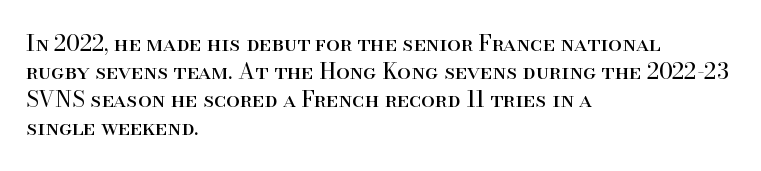
Q: Is the text bold? A: No.
Q: Is the text italic (slanted)? A: No, it is upright.
Q: Is the text underlined? A: No.
Q: How is the paragraph aligned? A: Left-aligned.
Q: Is the spacing between letters normal or unusually wide? A: Normal.
Q: Is the spacing between lines tight, normal or loose? A: Normal.
